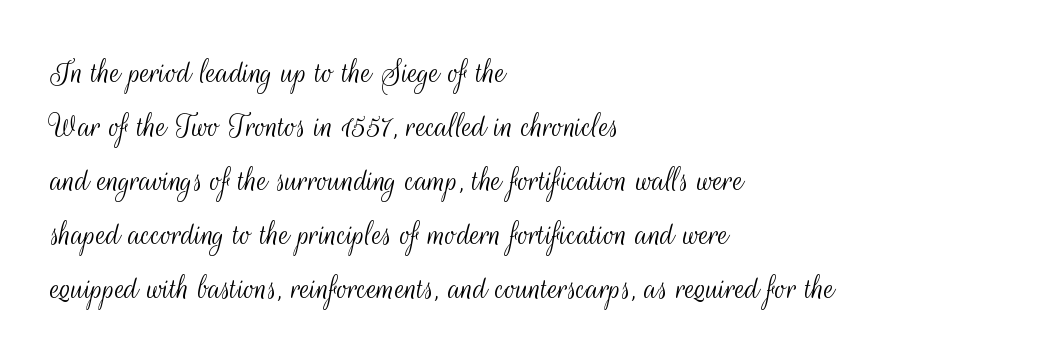
{"serif": "no", "bold": "no", "weight": "light", "width": "condensed", "stroke_contrast": "medium", "x_height": "small", "monospaced": "no", "underline": "no", "align": "left", "line_spacing": "normal", "line_spacing_ratio": 1.5, "letter_spacing": "normal", "letter_spacing_em": 0.0, "glyph_px": 36}
